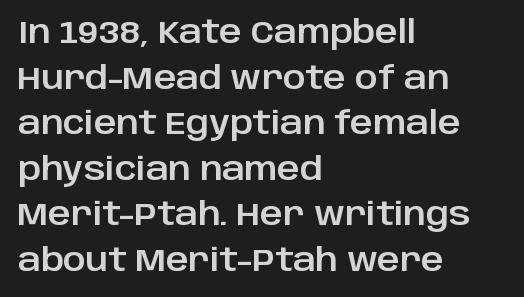
Quick note: interline space is typical. Line beginnings align vertically; line endings do not. Character widths vary here, with narrow letters taking less room than wide ones. Glance below the letters and you will spot only blank space.
